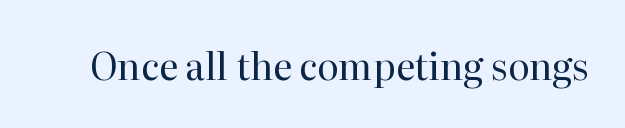
The image shows 37 px regular-weight serif type, upright; set normal letter spacing, not underlined; high stroke contrast and a medium x-height.
